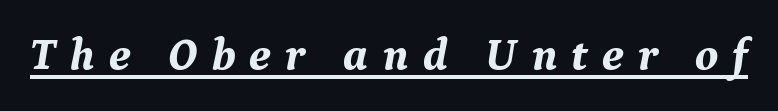
The image shows 46 px bold serif type, italic (leaning right); set unusually wide letter spacing (+0.3 em), underlined; medium stroke contrast and a medium x-height.
